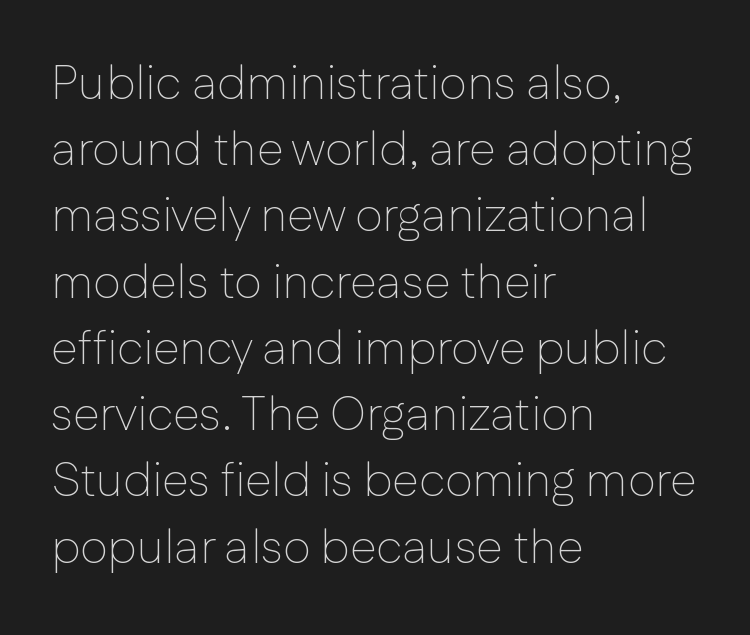
{"serif": "no", "italic": "no", "bold": "no", "weight": "thin", "width": "normal", "stroke_contrast": "low", "x_height": "medium", "monospaced": "no", "underline": "no", "align": "left", "line_spacing": "normal", "line_spacing_ratio": 1.38, "letter_spacing": "normal", "letter_spacing_em": 0.0, "glyph_px": 48}
